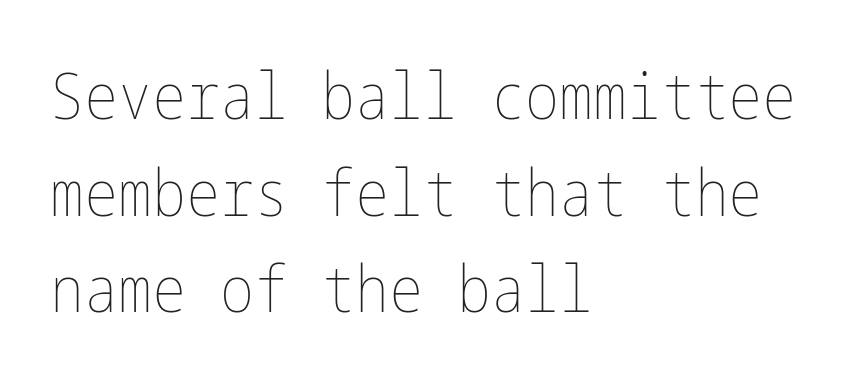
Q: Is the text bold? A: No.
Q: Is the text italic (slanted)? A: No, it is upright.
Q: Is the text underlined? A: No.
Q: How is the paragraph aligned? A: Left-aligned.
Q: Is the spacing between letters normal or unusually wide? A: Normal.
Q: Is the spacing between lines tight, normal or loose? A: Normal.
Q: Width (condensed, normal, or wide)? A: Condensed.
Q: Stroke contrast? A: Low.
Q: x-height? A: Medium.
